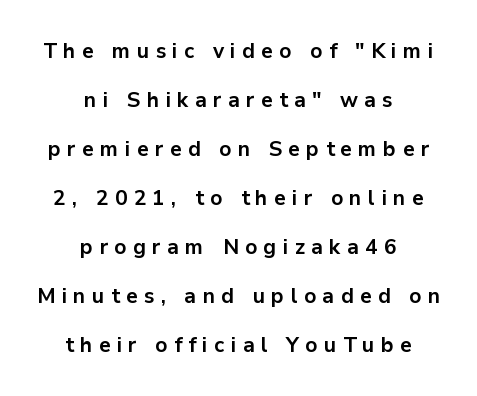
Q: Is the text bold? A: Yes.
Q: Is the text italic (slanted)? A: No, it is upright.
Q: Is the text underlined? A: No.
Q: How is the paragraph aligned? A: Centered.
Q: Is the spacing between letters normal or unusually wide? A: Unusually wide.
Q: Is the spacing between lines tight, normal or loose? A: Loose.
